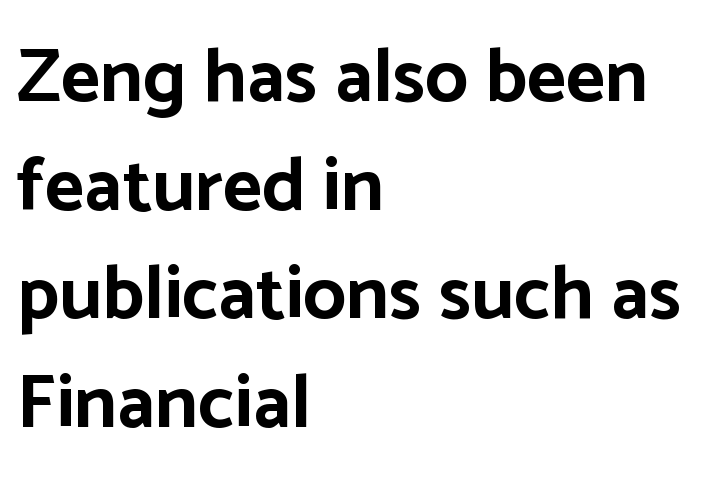
{"serif": "no", "italic": "no", "bold": "yes", "weight": "bold", "width": "normal", "stroke_contrast": "low", "x_height": "medium", "monospaced": "no", "underline": "no", "align": "left", "line_spacing": "normal", "line_spacing_ratio": 1.43, "letter_spacing": "normal", "letter_spacing_em": 0.0, "glyph_px": 76}
